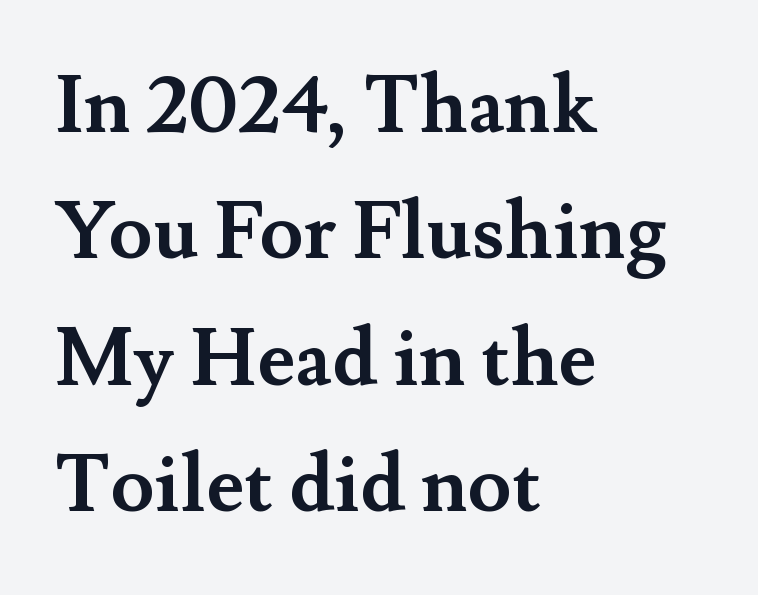
{"serif": "yes", "italic": "no", "bold": "yes", "weight": "semibold", "width": "normal", "stroke_contrast": "medium", "x_height": "small", "monospaced": "no", "underline": "no", "align": "left", "line_spacing": "normal", "line_spacing_ratio": 1.58, "letter_spacing": "normal", "letter_spacing_em": 0.0, "glyph_px": 80}
